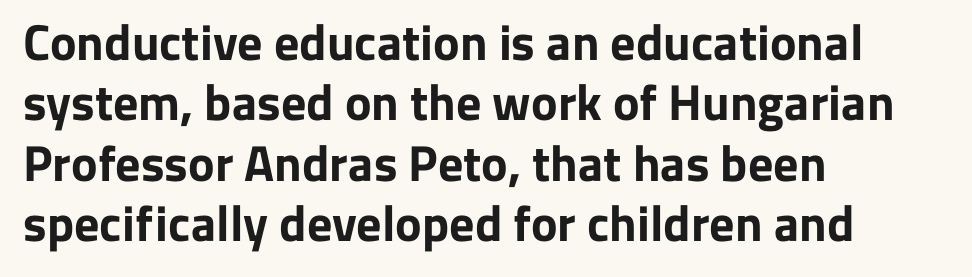
{"serif": "no", "italic": "no", "bold": "yes", "weight": "bold", "width": "normal", "stroke_contrast": "low", "x_height": "medium", "monospaced": "no", "underline": "no", "align": "left", "line_spacing_ratio": 1.21, "letter_spacing": "normal", "letter_spacing_em": 0.0, "glyph_px": 50}
